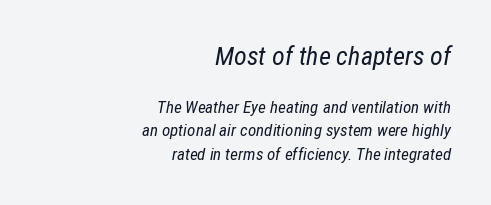
{"italic": "yes", "lean": "right", "slant_degrees": 12, "bold": "no", "underline": "no", "align": "right", "line_spacing": "normal", "line_spacing_ratio": 1.38, "letter_spacing": "normal", "letter_spacing_em": 0.0, "larger_block": "first", "size_ratio": 1.53, "glyph_px": 26}
